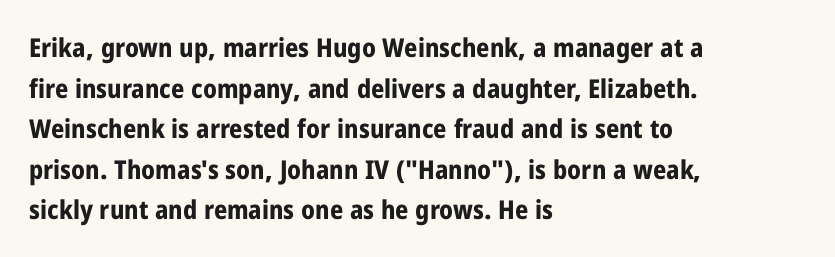
Q: Is the text bold? A: Yes.
Q: Is the text italic (slanted)? A: No, it is upright.
Q: Is the text underlined? A: No.
Q: How is the paragraph aligned? A: Left-aligned.
Q: Is the spacing between letters normal or unusually wide? A: Normal.
Q: Is the spacing between lines tight, normal or loose? A: Normal.
